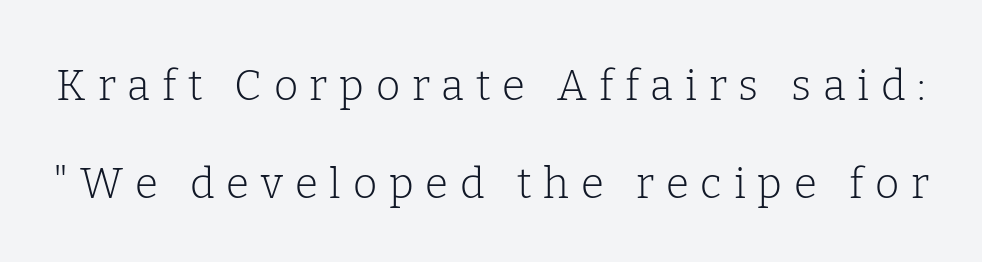
{"serif": "yes", "italic": "no", "bold": "no", "weight": "light", "width": "normal", "stroke_contrast": "low", "x_height": "medium", "monospaced": "no", "underline": "no", "line_spacing": "loose", "line_spacing_ratio": 2.34, "letter_spacing": "wide", "letter_spacing_em": 0.28, "glyph_px": 42}
